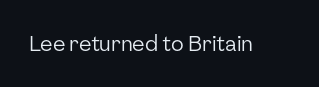
The image shows 21 px text type, upright; set normal letter spacing, not underlined.
